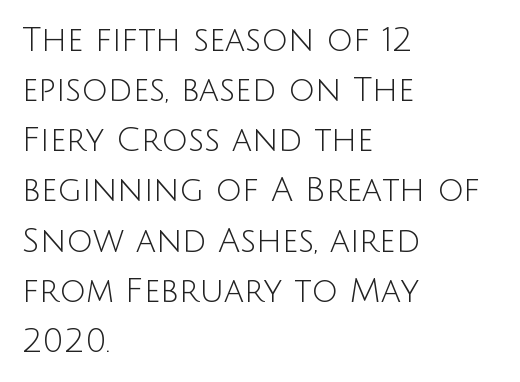
Q: Is the text bold? A: No.
Q: Is the text italic (slanted)? A: No, it is upright.
Q: Is the typeface a serif or a sans-serif typeface? A: Sans-serif.
Q: Is the text underlined? A: No.
Q: How is the paragraph aligned? A: Left-aligned.
Q: Is the spacing between letters normal or unusually wide? A: Normal.
Q: Is the spacing between lines tight, normal or loose? A: Normal.
Q: Width (condensed, normal, or wide)? A: Normal.
Q: Stroke contrast? A: Low.
Q: x-height? A: Large.
Q: Monospaced? A: No.
